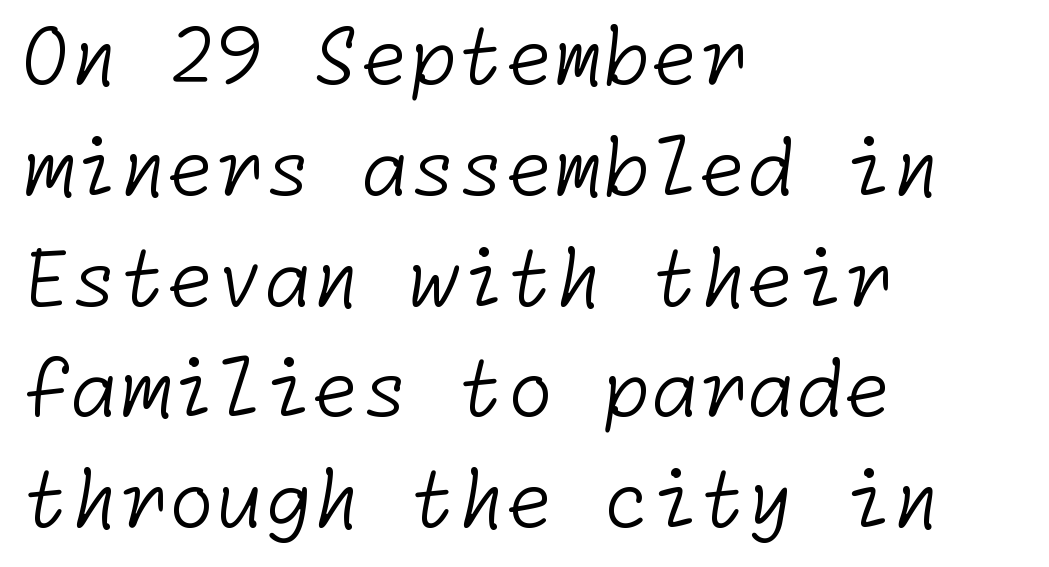
Q: Is the text bold? A: No.
Q: Is the typeface a serif or a sans-serif typeface? A: Sans-serif.
Q: Is the text underlined? A: No.
Q: How is the paragraph aligned? A: Left-aligned.
Q: Is the spacing between letters normal or unusually wide? A: Normal.
Q: Is the spacing between lines tight, normal or loose? A: Normal.
Q: Width (condensed, normal, or wide)? A: Normal.
Q: Stroke contrast? A: Low.
Q: x-height? A: Medium.
